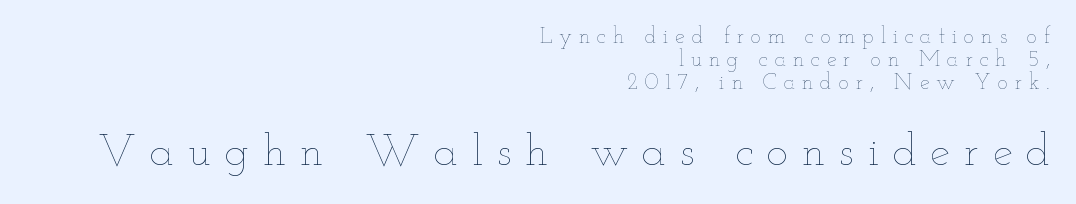
Q: Is the text bold? A: No.
Q: Is the text italic (slanted)? A: No, it is upright.
Q: Is the text underlined? A: No.
Q: How is the paragraph aligned? A: Right-aligned.
Q: Is the spacing between letters normal or unusually wide? A: Unusually wide.
Q: Is the spacing between lines tight, normal or loose? A: Tight.
Q: Which block of text is set in a larger size, the first (top) or the second (bottom)? A: The second (bottom) one.
Q: Width (condensed, normal, or wide)? A: Wide.
Q: Stroke contrast? A: Low.
Q: x-height? A: Small.
Q: Monospaced? A: No.
